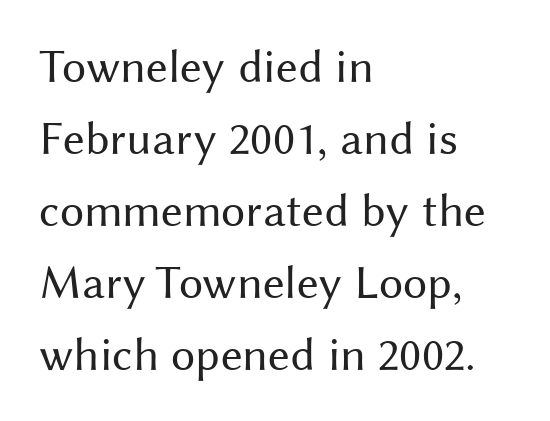
{"serif": "no", "italic": "no", "bold": "no", "weight": "regular", "width": "normal", "stroke_contrast": "medium", "x_height": "medium", "monospaced": "no", "underline": "no", "align": "left", "line_spacing": "normal", "line_spacing_ratio": 1.5, "letter_spacing": "normal", "letter_spacing_em": 0.0, "glyph_px": 48}
